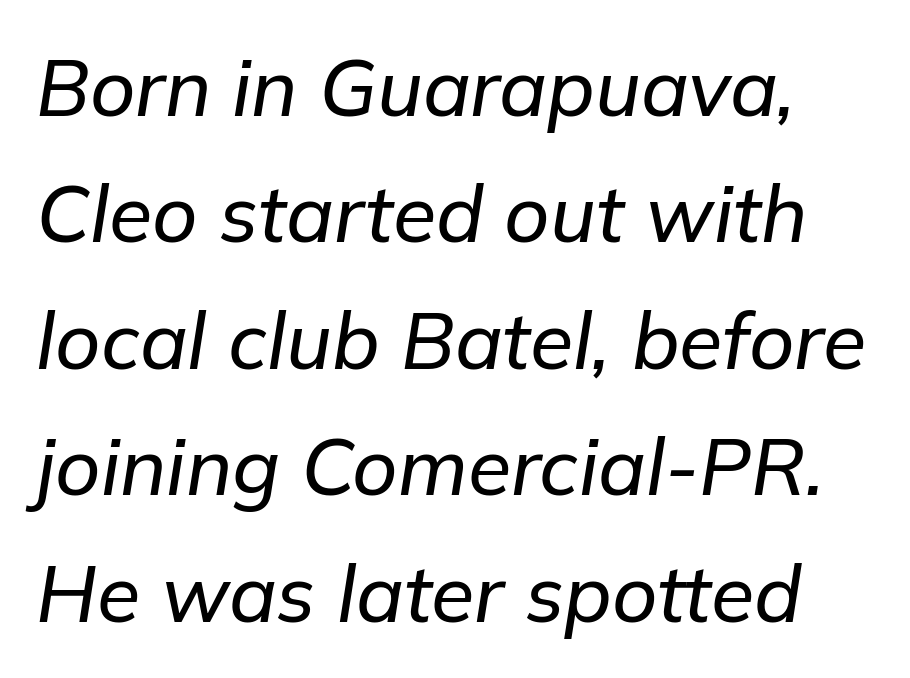
{"italic": "yes", "lean": "right", "slant_degrees": 9, "width": "normal", "stroke_contrast": "low", "x_height": "medium", "monospaced": "no", "underline": "no", "line_spacing": "normal", "line_spacing_ratio": 1.6, "letter_spacing": "normal", "letter_spacing_em": 0.0, "glyph_px": 79}
